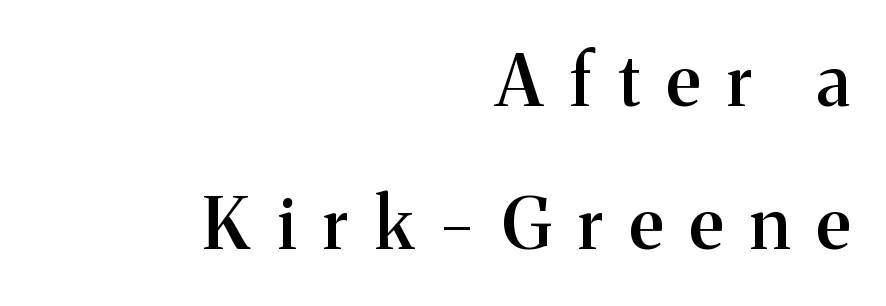
The image shows 71 px semibold serif type, upright; set right-aligned, loose line spacing (2.02x), unusually wide letter spacing (+0.38 em), not underlined; medium stroke contrast and a medium x-height.
